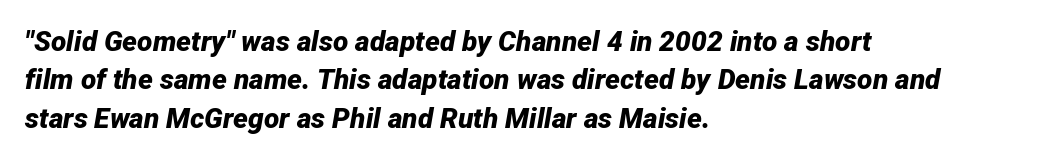
Q: Is the text bold? A: Yes.
Q: Is the text italic (slanted)? A: Yes, it leans right by about 12 degrees.
Q: Is the text underlined? A: No.
Q: How is the paragraph aligned? A: Left-aligned.
Q: Is the spacing between letters normal or unusually wide? A: Normal.
Q: Is the spacing between lines tight, normal or loose? A: Normal.
Q: Width (condensed, normal, or wide)? A: Normal.
Q: Stroke contrast? A: Low.
Q: x-height? A: Medium.
Q: Monospaced? A: No.
